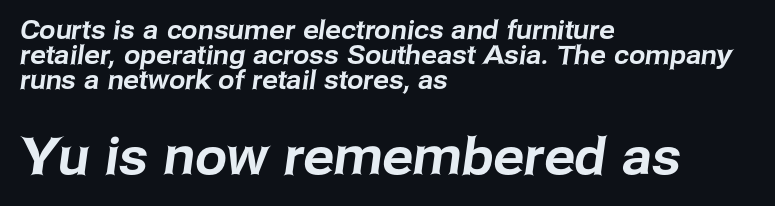
{"serif": "no", "width": "normal", "stroke_contrast": "low", "x_height": "medium", "monospaced": "no", "underline": "no", "align": "left", "line_spacing": "tight", "line_spacing_ratio": 0.96, "letter_spacing": "normal", "letter_spacing_em": 0.0, "larger_block": "second", "size_ratio": 1.96, "glyph_px": 51}
